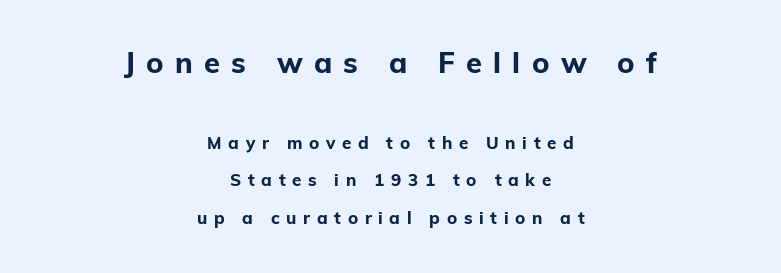
You can tell it's not italic because the verticals are truly vertical. The block sitting higher on the canvas is the one with enlarged characters. Varying glyph widths throughout — classic text-font behaviour. Which margin do the lines hug? Neither — every line sits in the middle. Rows of type keep a wide berth in the vertical direction. Typesetter's note: full bold, strokes at maximum text heaviness.
